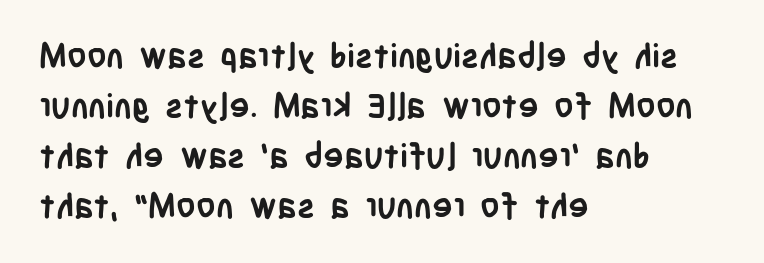
The image shows 34 px semibold, condensed sans-serif type, upright; set left-aligned, normal line spacing (1.47x), normal letter spacing, not underlined; low stroke contrast and a large x-height.
